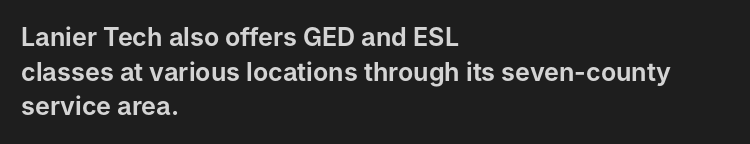
Q: Is the text italic (slanted)? A: No, it is upright.
Q: Is the text underlined? A: No.
Q: How is the paragraph aligned? A: Left-aligned.
Q: Is the spacing between letters normal or unusually wide? A: Normal.
Q: Is the spacing between lines tight, normal or loose? A: Normal.
